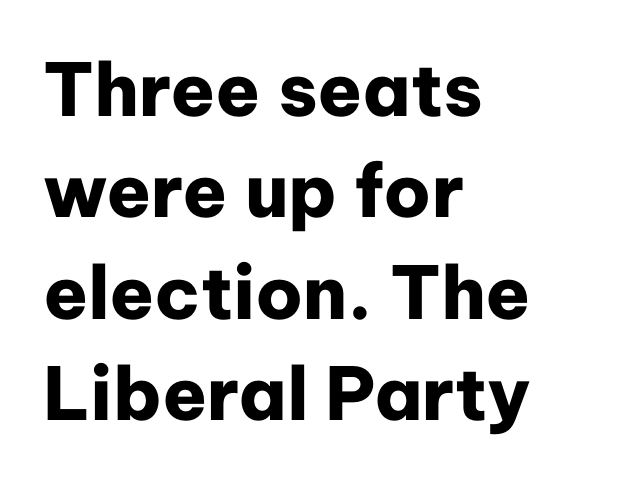
Q: Is the text bold? A: Yes.
Q: Is the text italic (slanted)? A: No, it is upright.
Q: Is the typeface a serif or a sans-serif typeface? A: Sans-serif.
Q: Is the text underlined? A: No.
Q: How is the paragraph aligned? A: Left-aligned.
Q: Is the spacing between letters normal or unusually wide? A: Normal.
Q: Is the spacing between lines tight, normal or loose? A: Normal.
Q: Width (condensed, normal, or wide)? A: Normal.
Q: Stroke contrast? A: Low.
Q: x-height? A: Medium.
Q: Monospaced? A: No.
